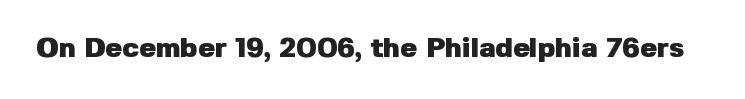
Q: Is the text bold? A: Yes.
Q: Is the text italic (slanted)? A: No, it is upright.
Q: Is the typeface a serif or a sans-serif typeface? A: Sans-serif.
Q: Is the text underlined? A: No.
Q: Is the spacing between letters normal or unusually wide? A: Normal.
Q: Width (condensed, normal, or wide)? A: Normal.
Q: Stroke contrast? A: Low.
Q: x-height? A: Medium.
Q: Monospaced? A: No.
